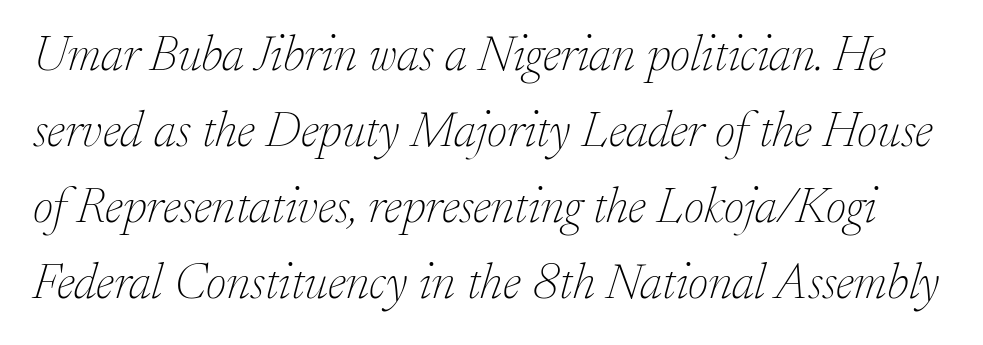
{"serif": "yes", "italic": "yes", "lean": "right", "slant_degrees": 17, "bold": "no", "weight": "thin", "width": "normal", "stroke_contrast": "low", "x_height": "small", "monospaced": "no", "underline": "no", "line_spacing": "normal", "line_spacing_ratio": 1.52, "letter_spacing": "normal", "letter_spacing_em": 0.0, "glyph_px": 50}
